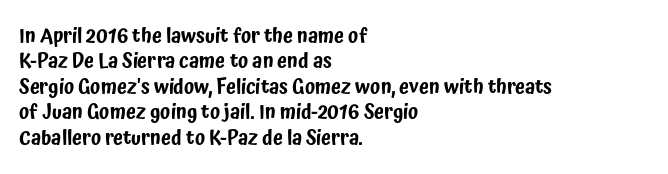
Q: Is the text italic (slanted)? A: No, it is upright.
Q: Is the text underlined? A: No.
Q: How is the paragraph aligned? A: Left-aligned.
Q: Is the spacing between letters normal or unusually wide? A: Normal.
Q: Is the spacing between lines tight, normal or loose? A: Normal.
